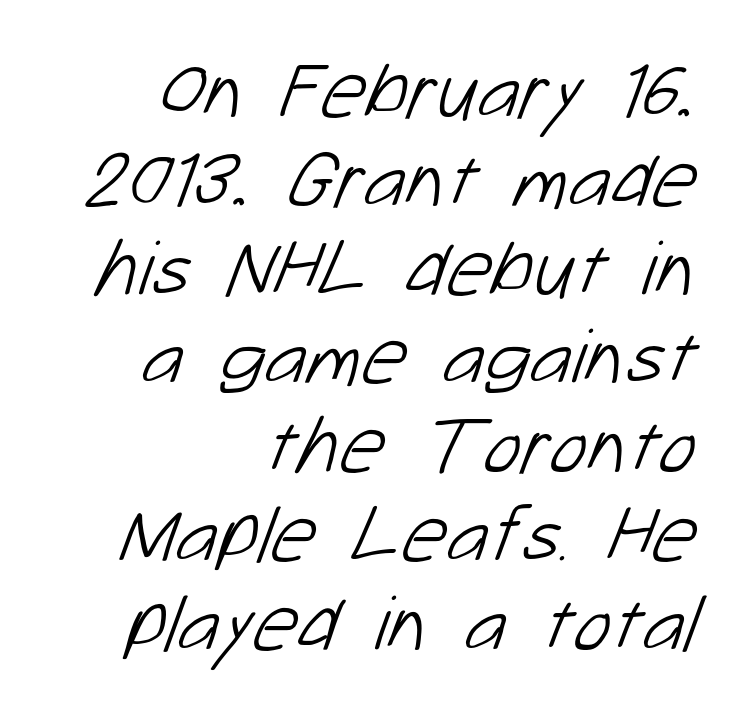
{"serif": "no", "bold": "no", "weight": "light", "width": "normal", "stroke_contrast": "low", "x_height": "medium", "monospaced": "no", "underline": "no", "align": "right", "line_spacing": "tight", "line_spacing_ratio": 1.11, "letter_spacing": "normal", "letter_spacing_em": 0.0, "glyph_px": 80}
